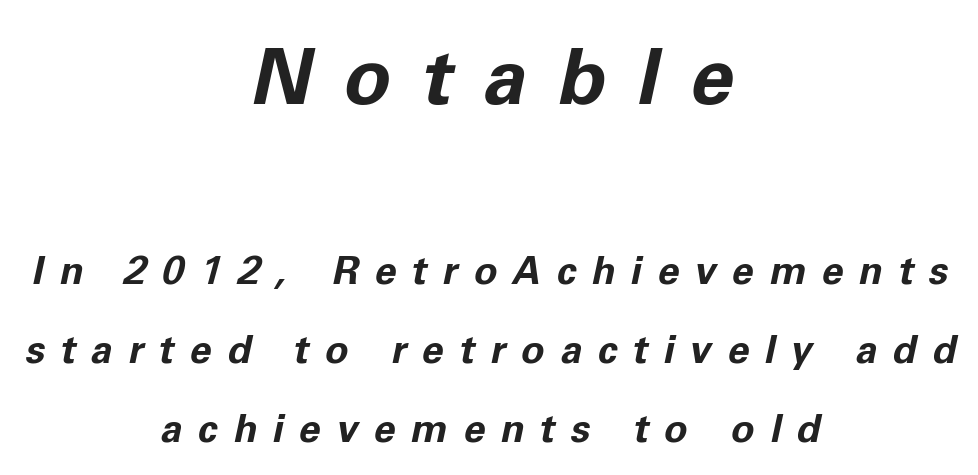
Bigger letters appear in the top chunk; the bottom chunk is reduced. Every row of glyphs is offset so its center matches the block's center. The rendering uses natural spacing where letterforms have individual widths. The lines are spread far apart with generous leading. Summary of weight: heavy, a full bold. Someone cranked the tracking dial way up on this one.
